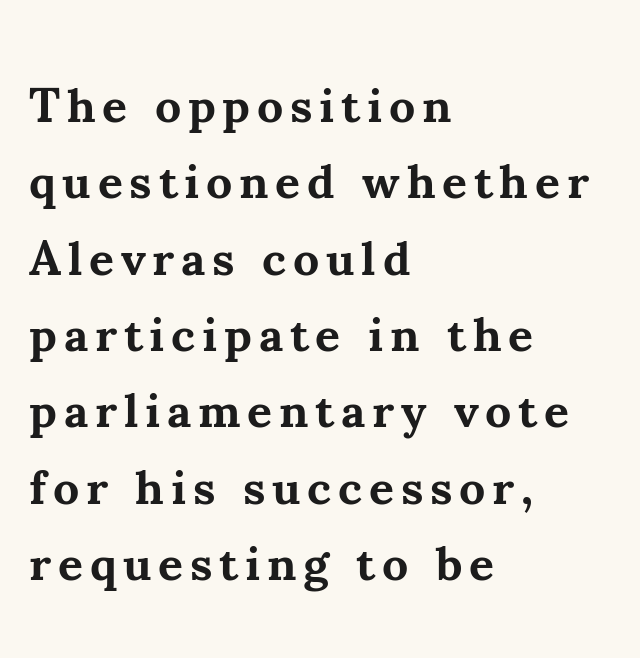
The image shows 48 px bold serif type, upright; set left-aligned, normal line spacing (1.59x), not underlined; medium stroke contrast and a small x-height.
